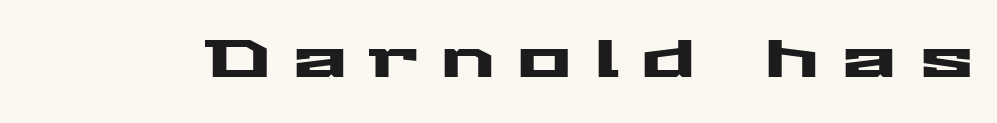
Q: Is the text italic (slanted)? A: No, it is upright.
Q: Is the typeface a serif or a sans-serif typeface? A: Sans-serif.
Q: Is the text underlined? A: No.
Q: Is the spacing between letters normal or unusually wide? A: Unusually wide.
Q: Width (condensed, normal, or wide)? A: Wide.
Q: Stroke contrast? A: Medium.
Q: x-height? A: Medium.
Q: Monospaced? A: No.
